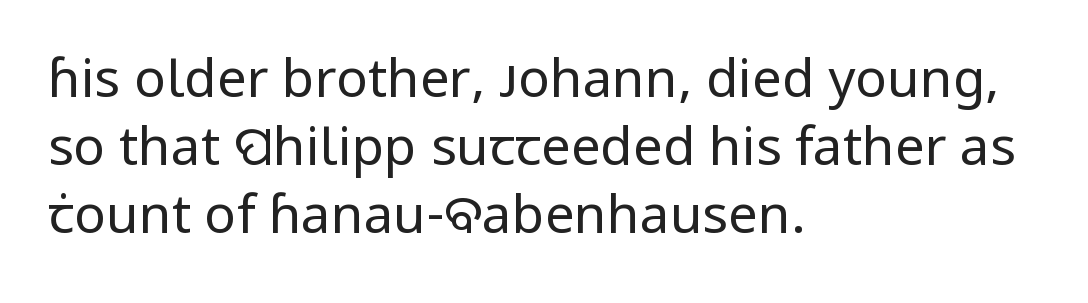
{"serif": "no", "italic": "no", "bold": "no", "weight": "regular", "width": "normal", "stroke_contrast": "low", "x_height": "medium", "monospaced": "no", "underline": "no", "align": "left", "line_spacing": "normal", "line_spacing_ratio": 1.28, "letter_spacing": "normal", "letter_spacing_em": 0.0, "glyph_px": 53}
